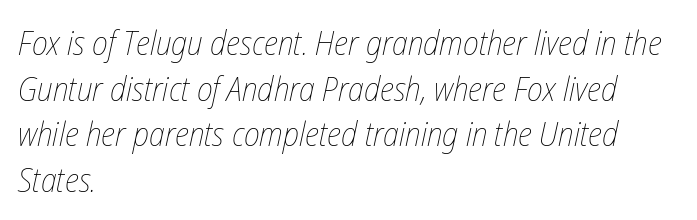
{"italic": "yes", "lean": "right", "slant_degrees": 12, "bold": "no", "weight": "thin", "width": "condensed", "stroke_contrast": "low", "x_height": "medium", "monospaced": "no", "underline": "no", "align": "left", "line_spacing": "normal", "line_spacing_ratio": 1.34, "letter_spacing": "normal", "letter_spacing_em": 0.0, "glyph_px": 34}
